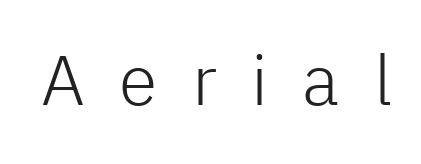
The image shows 70 px light sans-serif type, upright; set unusually wide letter spacing (+0.49 em), not underlined; low stroke contrast and a medium x-height.
